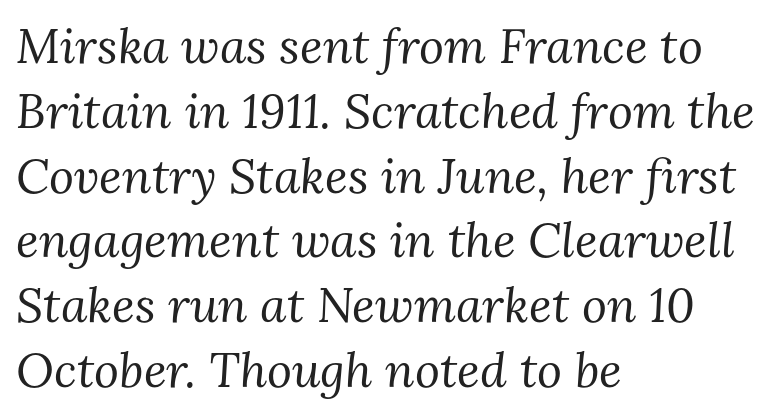
Where is the straight margin? On the left. The area under the type is left untouched. Quick note: interline space is typical. A light-to-regular cut is what we see here. The passage shown is typed in a proportional face where columns would drift. Observe the lean: these are italic letterforms.
